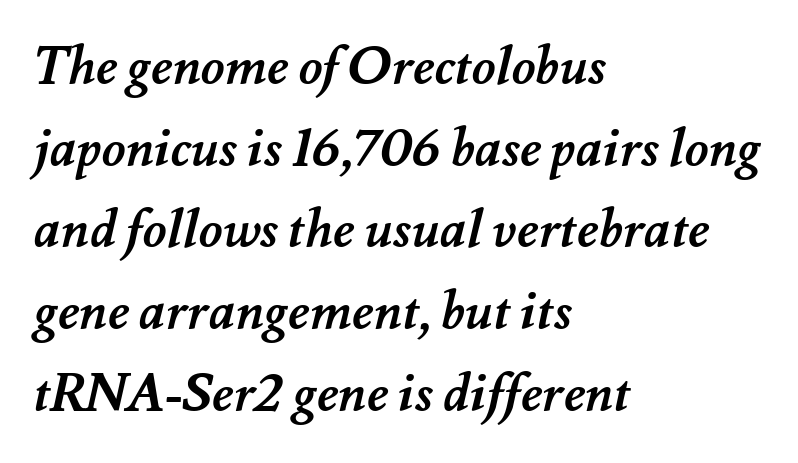
Q: Is the text bold? A: Yes.
Q: Is the text underlined? A: No.
Q: How is the paragraph aligned? A: Left-aligned.
Q: Is the spacing between letters normal or unusually wide? A: Normal.
Q: Is the spacing between lines tight, normal or loose? A: Normal.
Q: Width (condensed, normal, or wide)? A: Normal.
Q: Stroke contrast? A: Medium.
Q: x-height? A: Small.
Q: Monospaced? A: No.
